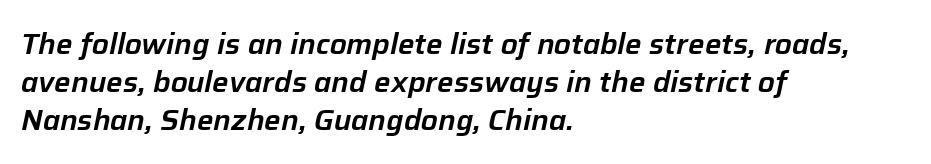
No extra tracking has been applied to these lines. The glyphs look as if they've been sheared to an angle. Here the designer chose a conventional face with non-uniform glyph widths. A normal amount of white space separates one row of letters from the next. The paragraph shown leans on its left margin.
